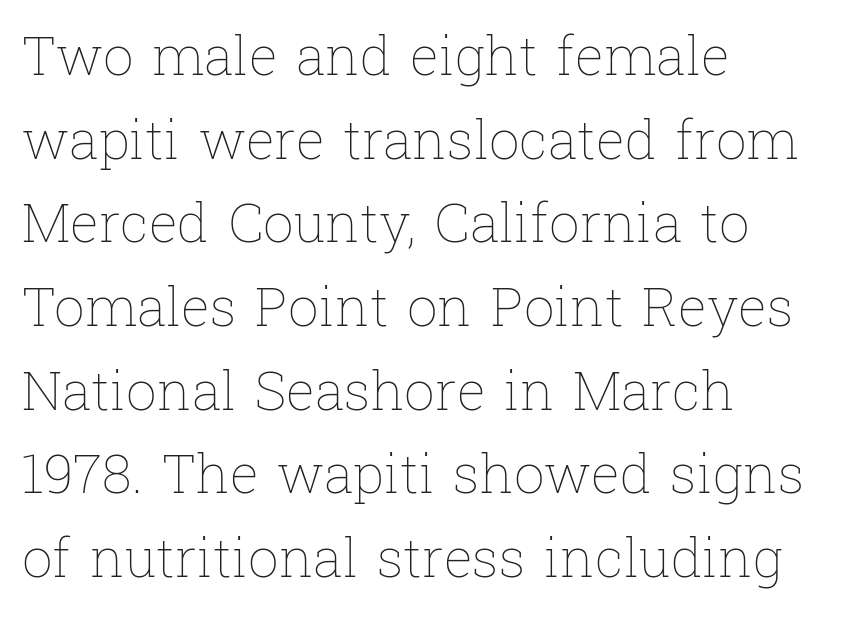
The image shows 54 px thin type, upright; set left-aligned, normal line spacing (1.55x), normal letter spacing, not underlined; low stroke contrast and a medium x-height.
